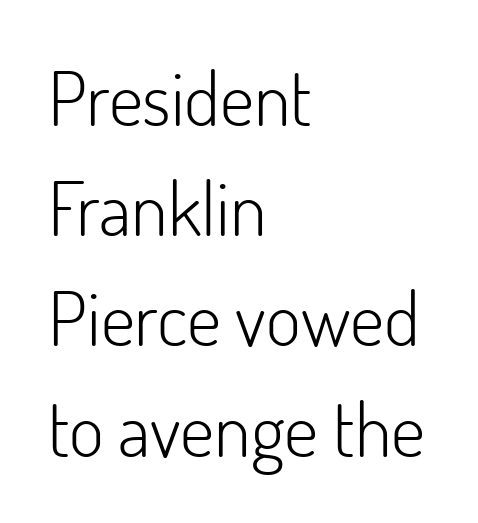
Q: Is the text bold? A: No.
Q: Is the text italic (slanted)? A: No, it is upright.
Q: Is the typeface a serif or a sans-serif typeface? A: Sans-serif.
Q: Is the text underlined? A: No.
Q: How is the paragraph aligned? A: Left-aligned.
Q: Is the spacing between letters normal or unusually wide? A: Normal.
Q: Is the spacing between lines tight, normal or loose? A: Normal.
Q: Width (condensed, normal, or wide)? A: Normal.
Q: Stroke contrast? A: Low.
Q: x-height? A: Small.
Q: Monospaced? A: No.
